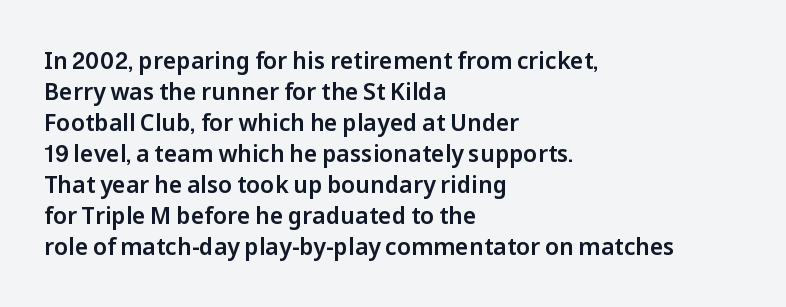
Q: Is the text italic (slanted)? A: No, it is upright.
Q: Is the text underlined? A: No.
Q: How is the paragraph aligned? A: Left-aligned.
Q: Is the spacing between letters normal or unusually wide? A: Normal.
Q: Is the spacing between lines tight, normal or loose? A: Normal.
